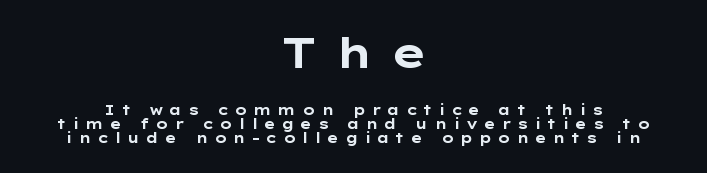
Q: Is the text bold? A: Yes.
Q: Is the text italic (slanted)? A: No, it is upright.
Q: Is the typeface a serif or a sans-serif typeface? A: Sans-serif.
Q: Is the text underlined? A: No.
Q: How is the paragraph aligned? A: Centered.
Q: Is the spacing between letters normal or unusually wide? A: Unusually wide.
Q: Is the spacing between lines tight, normal or loose? A: Tight.
Q: Which block of text is set in a larger size, the first (top) or the second (bottom)? A: The first (top) one.
Q: Width (condensed, normal, or wide)? A: Wide.
Q: Stroke contrast? A: Low.
Q: x-height? A: Medium.
Q: Monospaced? A: No.
